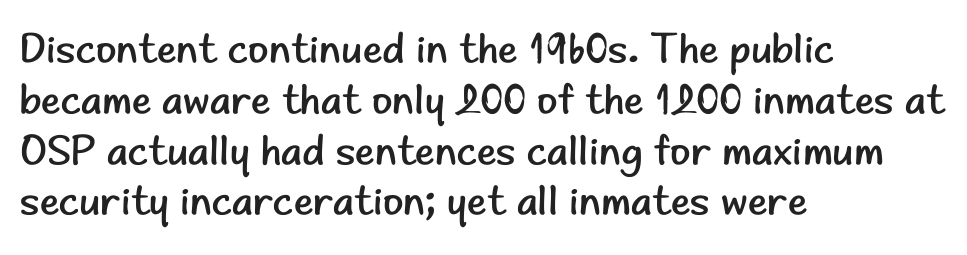
{"serif": "no", "italic": "no", "bold": "no", "weight": "regular", "width": "normal", "stroke_contrast": "low", "x_height": "small", "monospaced": "no", "underline": "no", "align": "left", "line_spacing_ratio": 1.21, "letter_spacing": "normal", "letter_spacing_em": 0.0, "glyph_px": 42}
